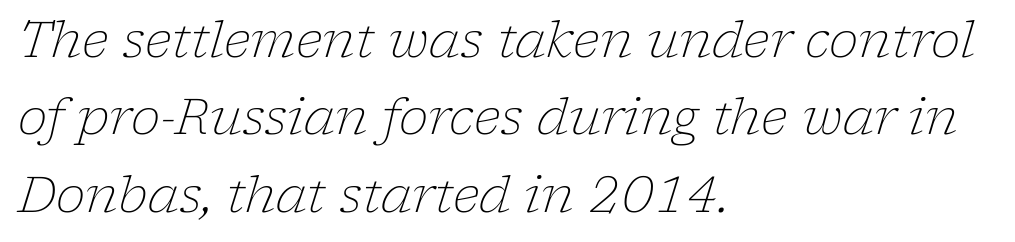
{"serif": "yes", "italic": "yes", "lean": "right", "slant_degrees": 17, "bold": "no", "weight": "light", "width": "normal", "stroke_contrast": "low", "x_height": "medium", "monospaced": "no", "underline": "no", "align": "left", "line_spacing": "normal", "line_spacing_ratio": 1.55, "letter_spacing": "normal", "letter_spacing_em": 0.0, "glyph_px": 50}
